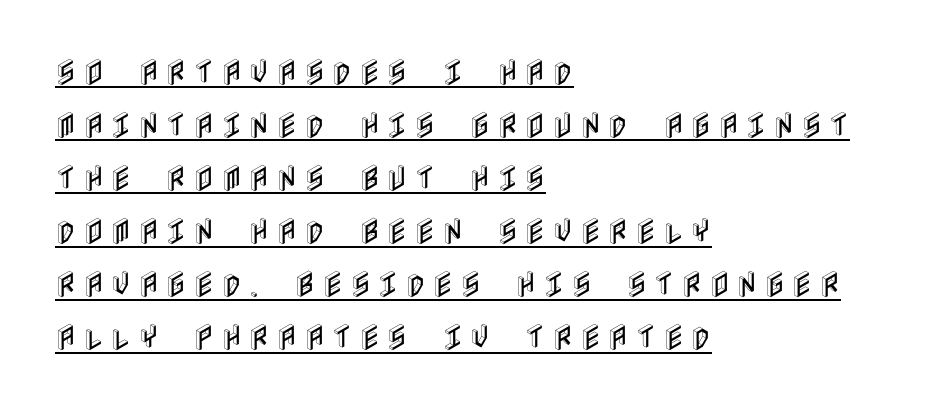
Q: Is the text italic (slanted)? A: No, it is upright.
Q: Is the text underlined? A: Yes.
Q: How is the paragraph aligned? A: Left-aligned.
Q: Is the spacing between letters normal or unusually wide? A: Unusually wide.
Q: Width (condensed, normal, or wide)? A: Condensed.
Q: x-height? A: Large.
